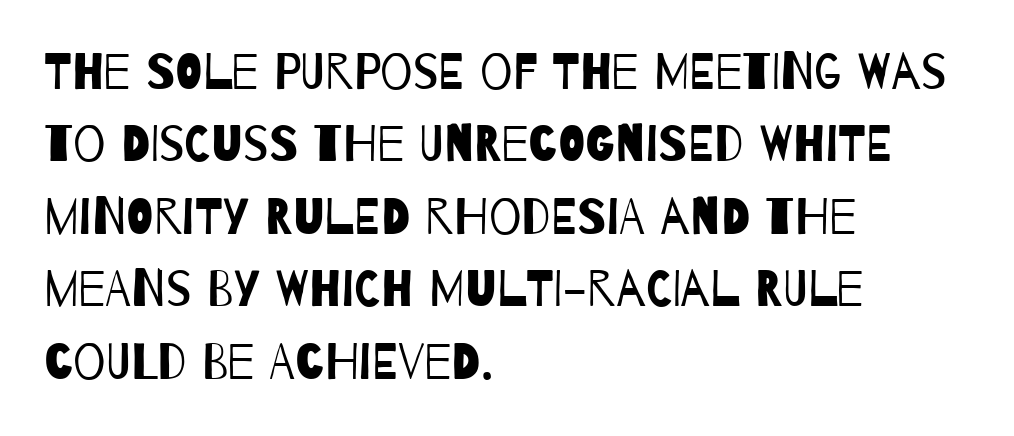
Q: Is the text bold? A: No.
Q: Is the typeface a serif or a sans-serif typeface? A: Sans-serif.
Q: Is the text underlined? A: No.
Q: How is the paragraph aligned? A: Left-aligned.
Q: Is the spacing between letters normal or unusually wide? A: Normal.
Q: Is the spacing between lines tight, normal or loose? A: Normal.
Q: Width (condensed, normal, or wide)? A: Condensed.
Q: Stroke contrast? A: Low.
Q: x-height? A: Large.
Q: Monospaced? A: No.
